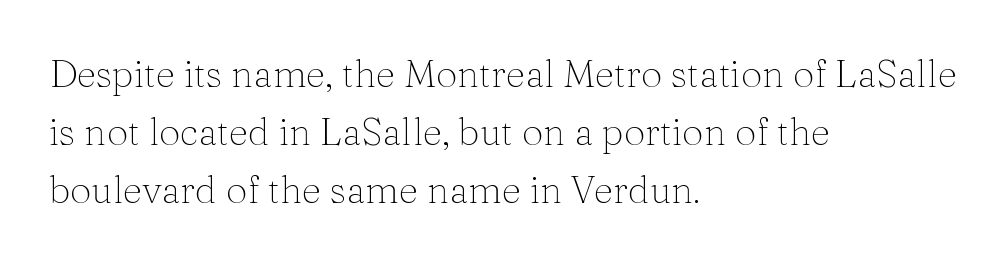
Each word holds together tightly as a unit, with standard inter-letter gaps. Vertical spacing — default. Anything drawn beneath the words? Only blank space. Small tapered or slab feet sit at the stroke ends, so this counts as serif.
